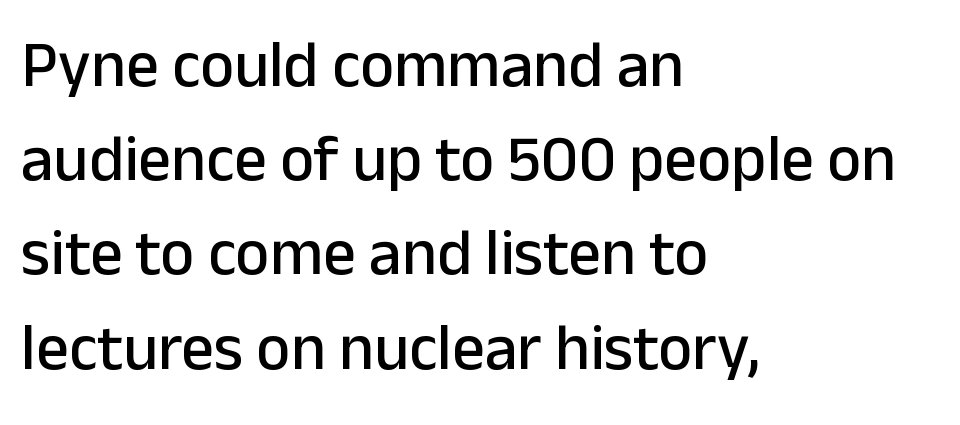
The image shows 65 px sans-serif type, upright; set left-aligned, normal line spacing (1.45x), normal letter spacing, not underlined; low stroke contrast and a medium x-height.
